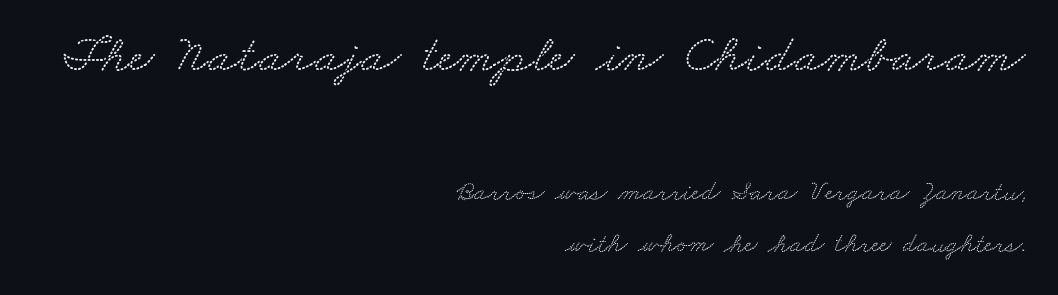
The image shows 54 px wide type; set right-aligned, loose line spacing (1.94x), normal letter spacing, not underlined; the first (top) block is 2.0x larger; low stroke contrast and a small x-height.
